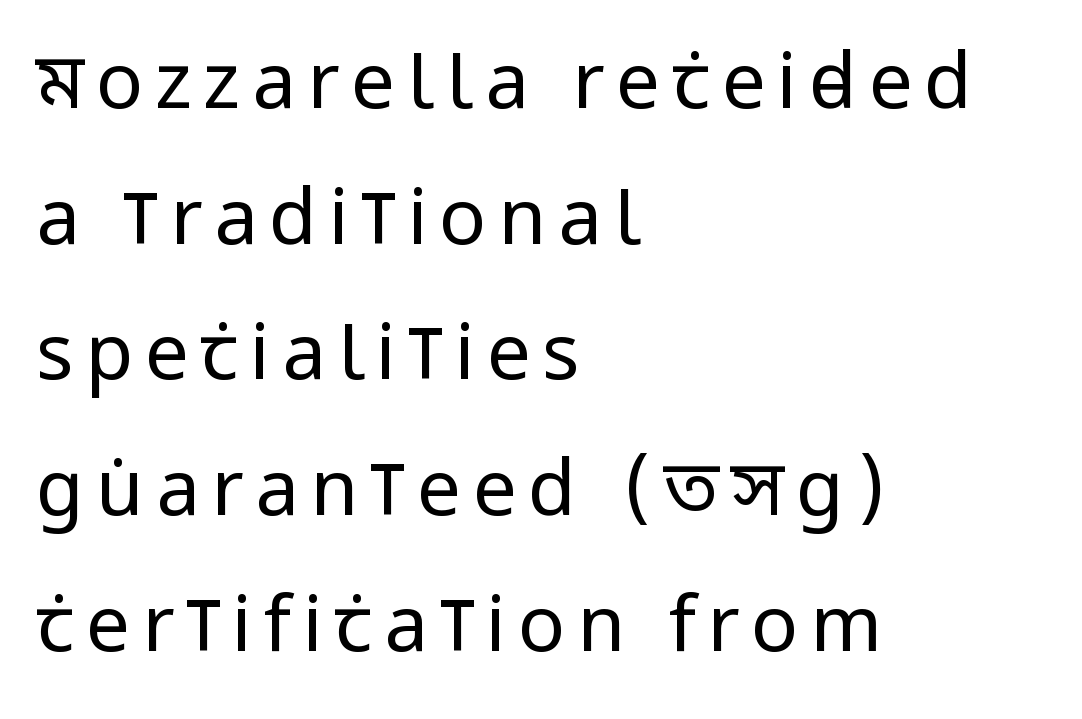
Q: Is the text bold? A: No.
Q: Is the text italic (slanted)? A: No, it is upright.
Q: Is the typeface a serif or a sans-serif typeface? A: Sans-serif.
Q: Is the text underlined? A: No.
Q: How is the paragraph aligned? A: Left-aligned.
Q: Width (condensed, normal, or wide)? A: Condensed.
Q: Stroke contrast? A: Low.
Q: x-height? A: Large.
Q: Monospaced? A: No.
